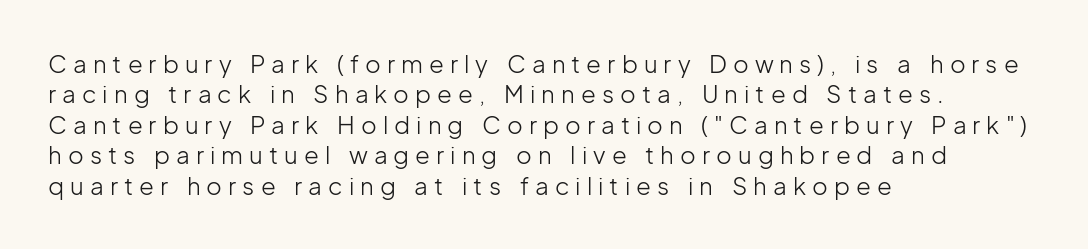
The image shows 24 px text type, upright; set left-aligned, normal line spacing (1.27x), unusually wide letter spacing (+0.25 em), not underlined.
